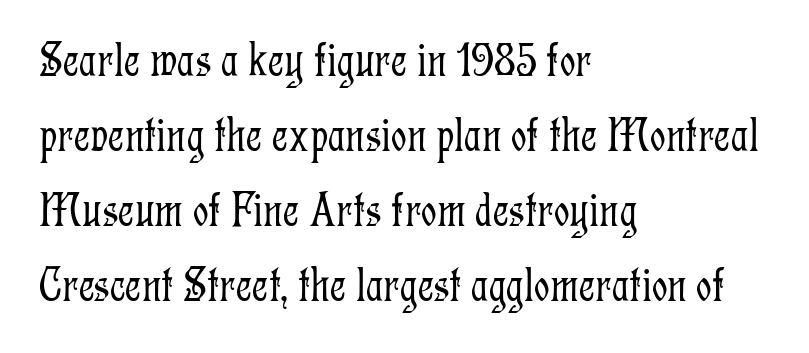
Does extra space separate the letters? No, they use regular spacing. In terms of letterform style, serifs are clearly present. A student would call this left alignment; a typographer would say flush left, rag right. You could not count columns in this text — the font is proportionally spaced.
